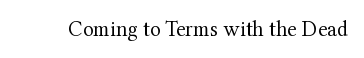
Q: Is the text bold? A: No.
Q: Is the text italic (slanted)? A: No, it is upright.
Q: Is the text underlined? A: No.
Q: Is the spacing between letters normal or unusually wide? A: Normal.
